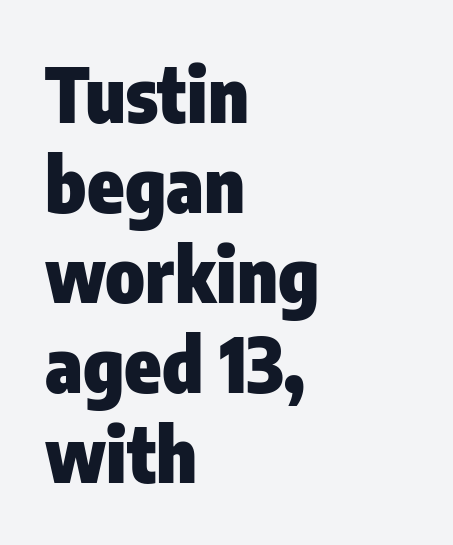
{"serif": "no", "italic": "no", "bold": "yes", "weight": "heavy", "width": "condensed", "stroke_contrast": "low", "x_height": "medium", "monospaced": "no", "underline": "no", "align": "left", "line_spacing_ratio": 1.2, "letter_spacing": "normal", "letter_spacing_em": 0.0, "glyph_px": 75}
